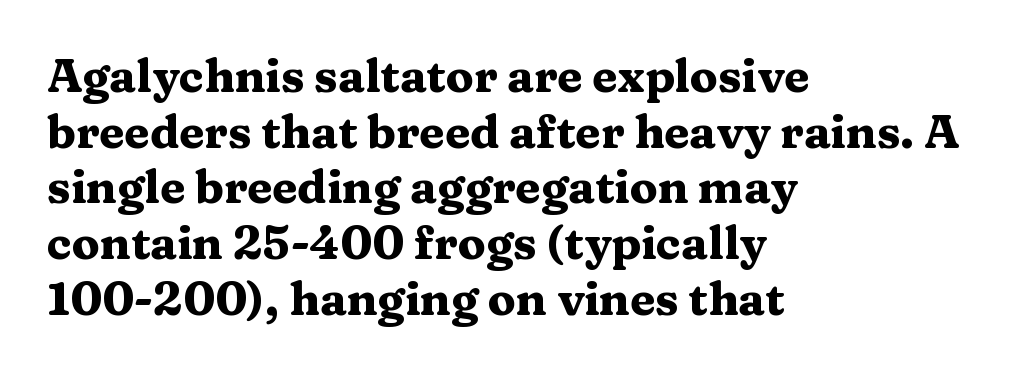
Inter-character spacing is left at the font's built-in metrics. The passage shown is typeset with a serif family. The paragraph shown leans on its left margin. Just letters on the line, the space beneath them empty. This is heavy type, rendered in bold.
